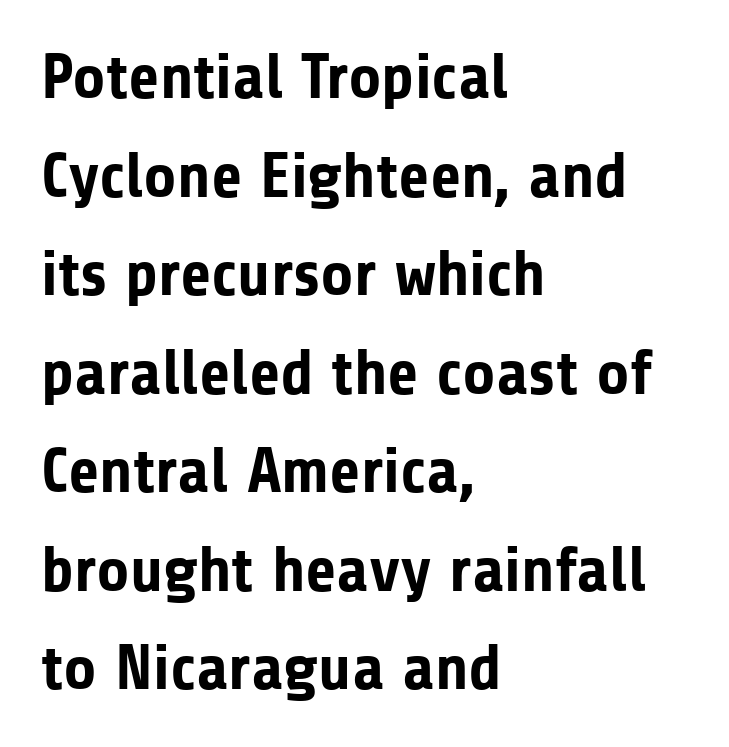
The image shows 64 px bold sans-serif type, upright; set left-aligned, normal line spacing (1.54x), normal letter spacing, not underlined; low stroke contrast and a medium x-height.
